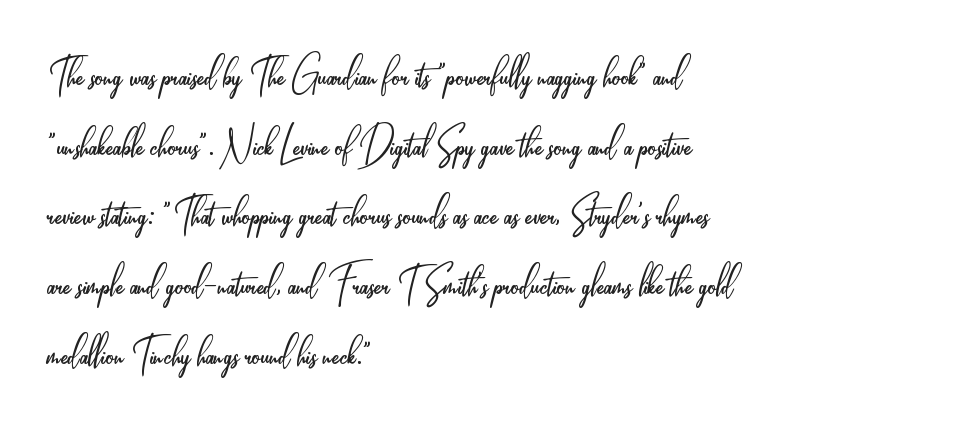
Q: Is the text bold? A: No.
Q: Is the text italic (slanted)? A: Yes.
Q: Is the typeface a serif or a sans-serif typeface? A: Sans-serif.
Q: Is the text underlined? A: No.
Q: How is the paragraph aligned? A: Left-aligned.
Q: Is the spacing between letters normal or unusually wide? A: Normal.
Q: Is the spacing between lines tight, normal or loose? A: Normal.
Q: Width (condensed, normal, or wide)? A: Condensed.
Q: Stroke contrast? A: Low.
Q: x-height? A: Small.
Q: Monospaced? A: No.
